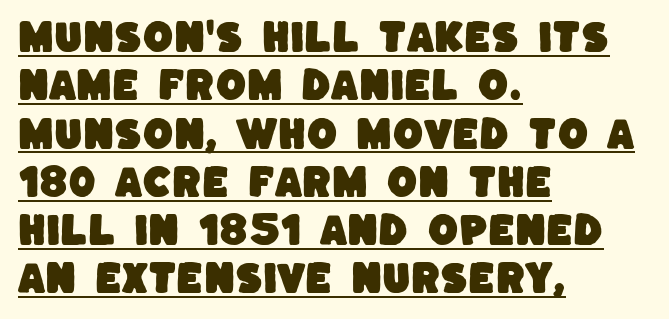
The image shows 35 px sans-serif type; set left-aligned, normal line spacing (1.38x), normal letter spacing, underlined; low stroke contrast and a large x-height.
